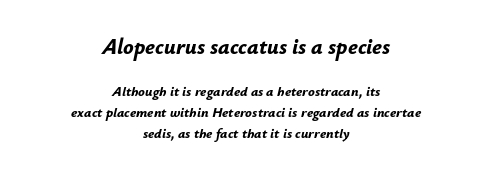
{"italic": "yes", "lean": "right", "slant_degrees": 12, "bold": "yes", "underline": "no", "align": "center", "line_spacing": "normal", "line_spacing_ratio": 1.5, "letter_spacing": "normal", "letter_spacing_em": 0.0, "larger_block": "first", "size_ratio": 1.57, "glyph_px": 22}
